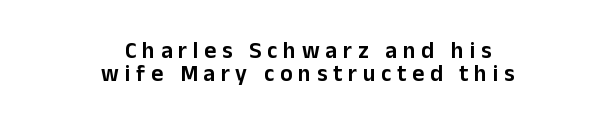
The lines are quadded center. If you measured baseline to baseline, you'd find a short distance. Is there any slant? The stems are plumb. Observe the wide spacing: letters keep a clear distance from each other. Beneath every word, the page is bare.
